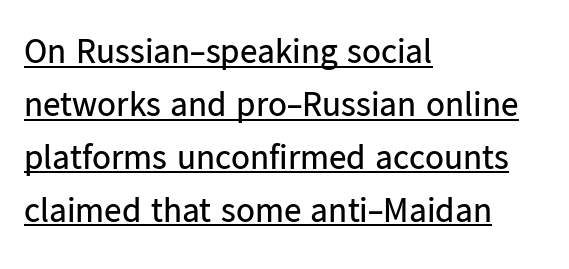
The image shows 35 px regular-weight sans-serif type, upright; set left-aligned, normal line spacing (1.51x), normal letter spacing, underlined; low stroke contrast and a medium x-height.
